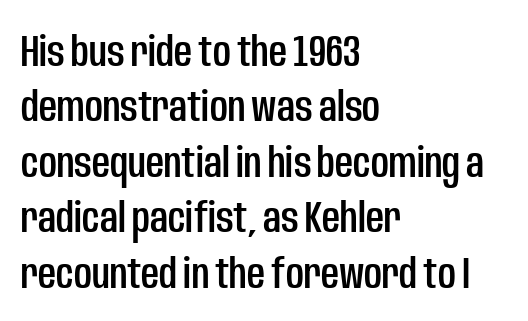
Q: Is the text italic (slanted)? A: No, it is upright.
Q: Is the typeface a serif or a sans-serif typeface? A: Sans-serif.
Q: Is the text underlined? A: No.
Q: How is the paragraph aligned? A: Left-aligned.
Q: Is the spacing between letters normal or unusually wide? A: Normal.
Q: Is the spacing between lines tight, normal or loose? A: Normal.
Q: Width (condensed, normal, or wide)? A: Condensed.
Q: Stroke contrast? A: Low.
Q: x-height? A: Large.
Q: Monospaced? A: No.
